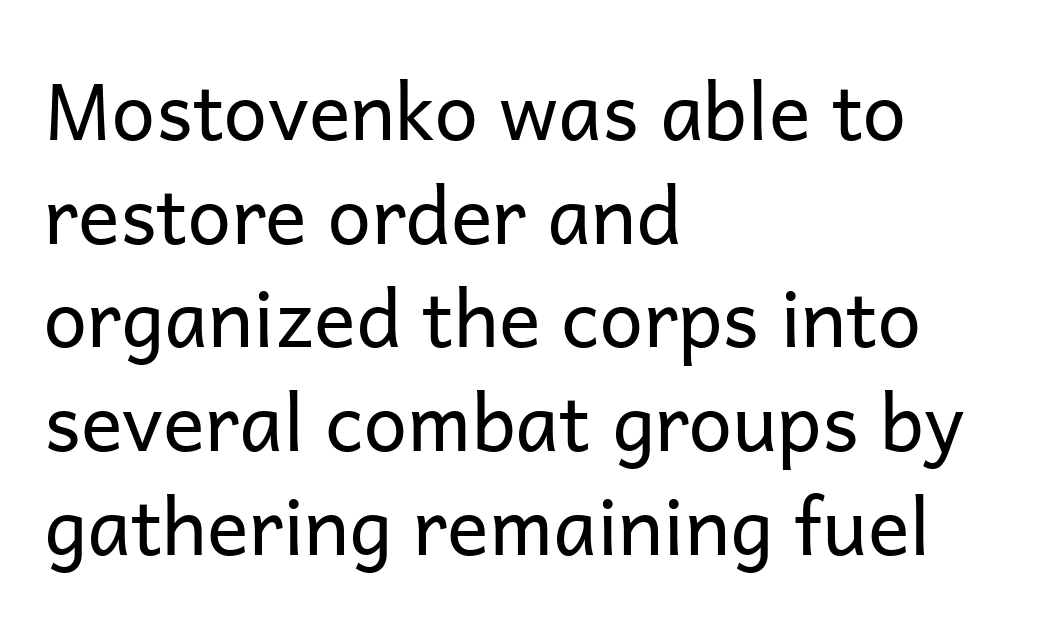
{"serif": "no", "italic": "no", "bold": "no", "weight": "regular", "width": "normal", "stroke_contrast": "low", "x_height": "medium", "monospaced": "no", "underline": "no", "align": "left", "line_spacing": "normal", "line_spacing_ratio": 1.33, "letter_spacing": "normal", "letter_spacing_em": 0.0, "glyph_px": 78}
